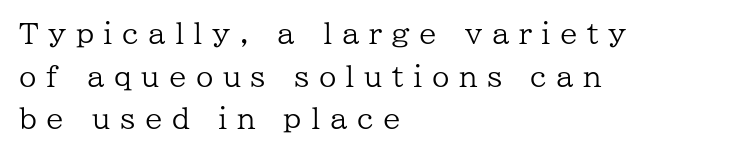
{"serif": "yes", "italic": "no", "bold": "no", "weight": "regular", "width": "normal", "stroke_contrast": "low", "x_height": "medium", "monospaced": "no", "underline": "no", "align": "left", "line_spacing": "normal", "line_spacing_ratio": 1.52, "letter_spacing": "wide", "letter_spacing_em": 0.34, "glyph_px": 28}
